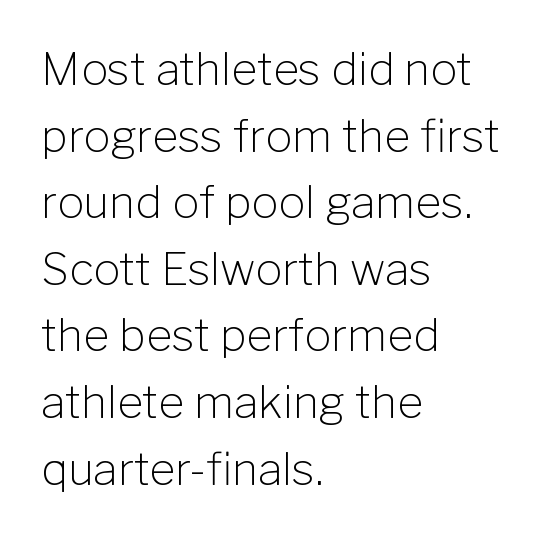
Q: Is the text bold? A: No.
Q: Is the text italic (slanted)? A: No, it is upright.
Q: Is the typeface a serif or a sans-serif typeface? A: Sans-serif.
Q: Is the text underlined? A: No.
Q: How is the paragraph aligned? A: Left-aligned.
Q: Is the spacing between letters normal or unusually wide? A: Normal.
Q: Is the spacing between lines tight, normal or loose? A: Normal.
Q: Width (condensed, normal, or wide)? A: Normal.
Q: Stroke contrast? A: Low.
Q: x-height? A: Medium.
Q: Monospaced? A: No.
